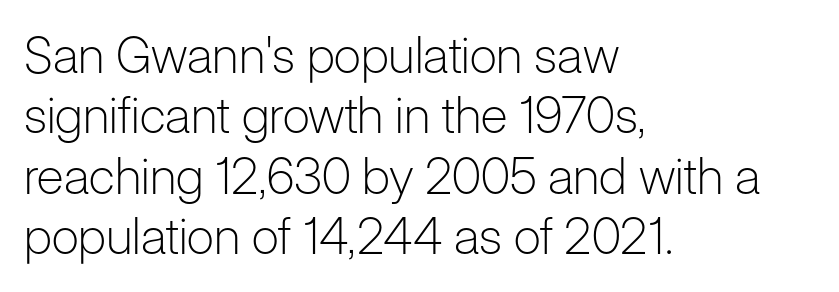
Q: Is the text bold? A: No.
Q: Is the text italic (slanted)? A: No, it is upright.
Q: Is the typeface a serif or a sans-serif typeface? A: Sans-serif.
Q: Is the text underlined? A: No.
Q: How is the paragraph aligned? A: Left-aligned.
Q: Is the spacing between letters normal or unusually wide? A: Normal.
Q: Width (condensed, normal, or wide)? A: Normal.
Q: Stroke contrast? A: Low.
Q: x-height? A: Medium.
Q: Monospaced? A: No.
